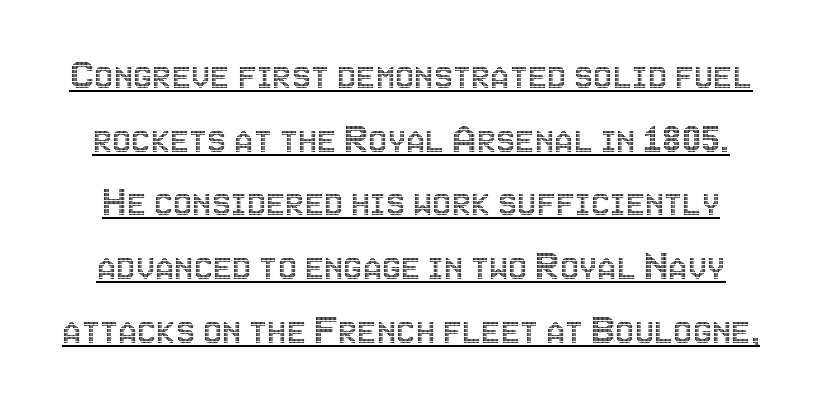
Q: Is the text italic (slanted)? A: No, it is upright.
Q: Is the text underlined? A: Yes.
Q: Is the spacing between letters normal or unusually wide? A: Normal.
Q: Is the spacing between lines tight, normal or loose? A: Normal.
Q: Width (condensed, normal, or wide)? A: Condensed.
Q: x-height? A: Large.
Q: Monospaced? A: No.
